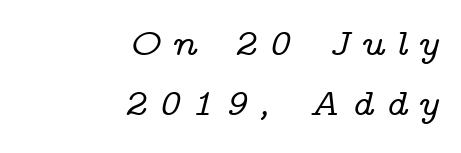
{"serif": "yes", "italic": "yes", "lean": "right", "slant_degrees": 14, "width": "wide", "stroke_contrast": "low", "x_height": "medium", "monospaced": "no", "underline": "no", "align": "right", "line_spacing": "normal", "line_spacing_ratio": 1.59, "letter_spacing": "wide", "letter_spacing_em": 0.27, "glyph_px": 38}
